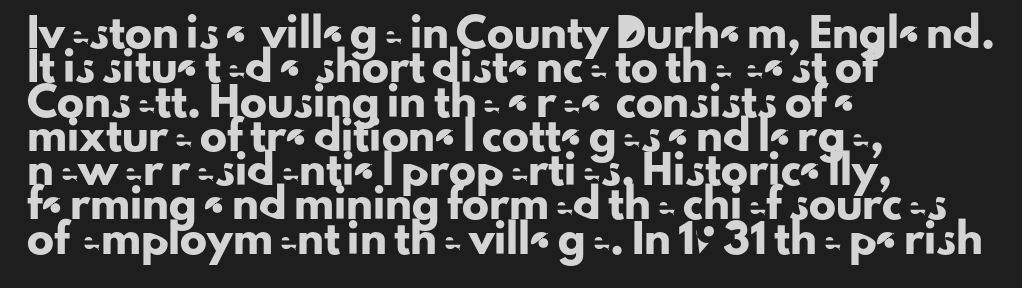
Do the letters lean? They stand straight. Lines of text with bare space underneath. The passage shown stacks its lines at a standard gap. Casual observation: everything's shoved over to the left.
